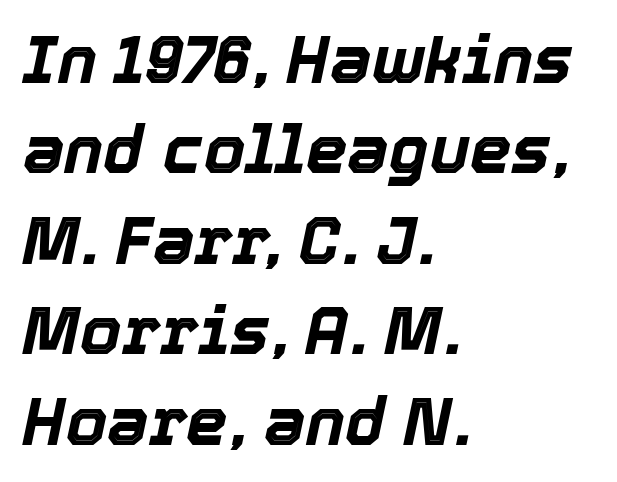
{"italic": "yes", "lean": "right", "slant_degrees": 12, "bold": "yes", "weight": "bold", "width": "normal", "x_height": "medium", "monospaced": "no", "underline": "no", "align": "left", "line_spacing": "normal", "line_spacing_ratio": 1.37, "letter_spacing": "normal", "letter_spacing_em": 0.0, "glyph_px": 66}
